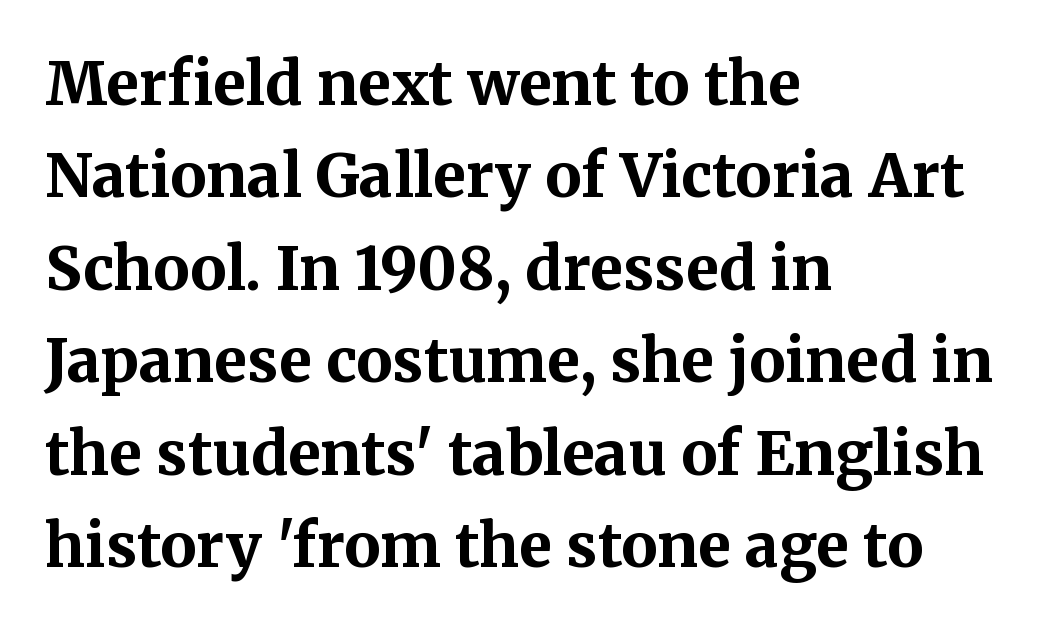
This rendering leaves character spacing at its baseline value. Each row of text sits above clean, open space. Think of a printed novel: that variable character pitch is what you see here. What kind of face is this? One with serifs. Pretty heavy lettering here — definitely bold.
